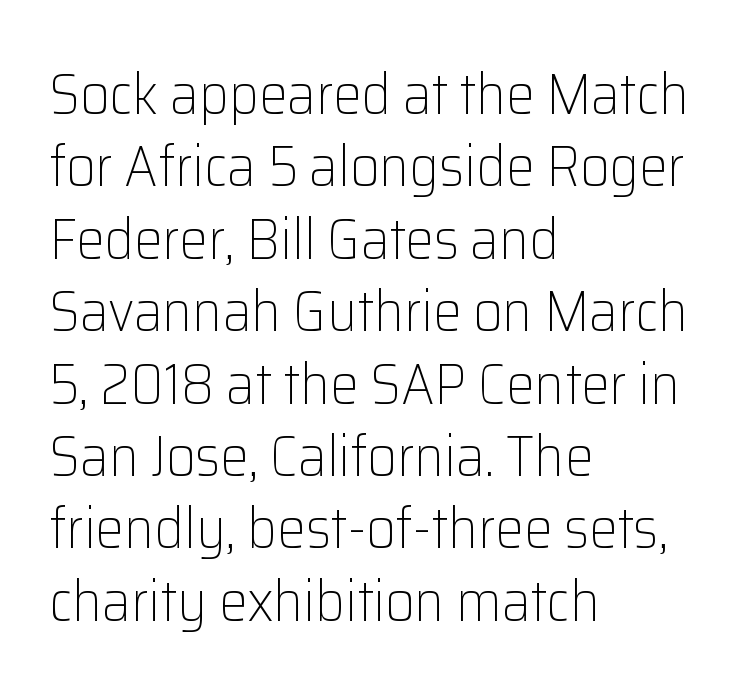
The image shows 57 px light sans-serif type, upright; set left-aligned, normal line spacing (1.27x), normal letter spacing, not underlined; low stroke contrast and a medium x-height.
